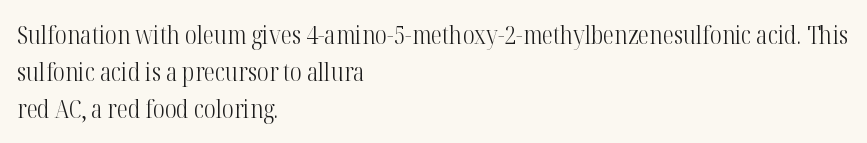
The image shows 25 px text type, upright; set left-aligned, normal line spacing (1.48x), normal letter spacing, not underlined.
